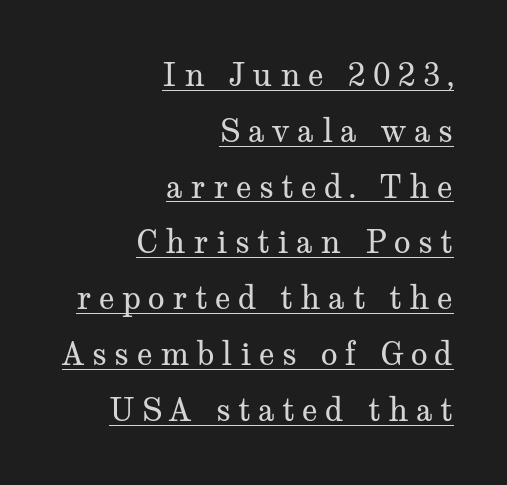
The image shows 31 px regular-weight, wide serif type, upright; set right-aligned, line spacing 1.8x, unusually wide letter spacing (+0.24 em), underlined; medium stroke contrast and a medium x-height.
